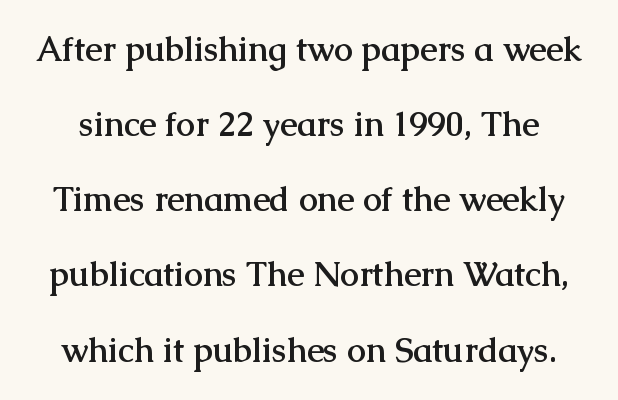
Q: Is the text bold? A: Yes.
Q: Is the text italic (slanted)? A: No, it is upright.
Q: Is the typeface a serif or a sans-serif typeface? A: Serif.
Q: Is the text underlined? A: No.
Q: Is the spacing between letters normal or unusually wide? A: Normal.
Q: Is the spacing between lines tight, normal or loose? A: Loose.
Q: Width (condensed, normal, or wide)? A: Normal.
Q: Stroke contrast? A: Medium.
Q: x-height? A: Medium.
Q: Monospaced? A: No.
